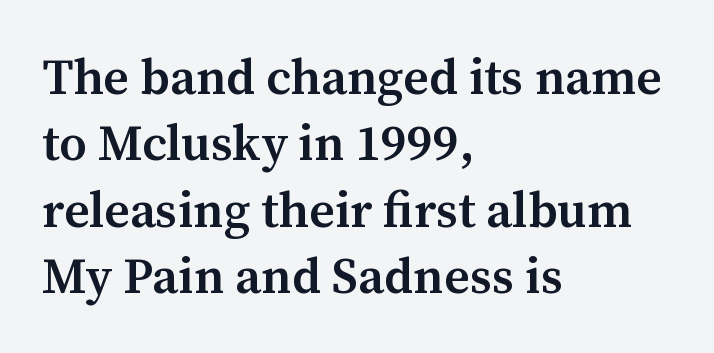
The image shows 50 px semibold serif type, upright; set left-aligned, normal line spacing (1.33x), normal letter spacing, not underlined; medium stroke contrast and a medium x-height.
